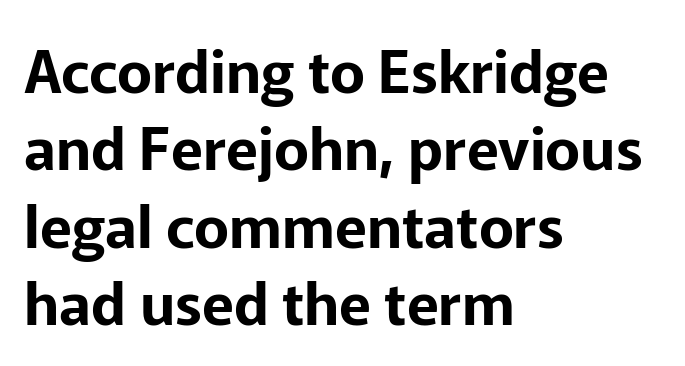
The image shows 59 px sans-serif type, upright; set left-aligned, normal line spacing (1.31x), normal letter spacing, not underlined; low stroke contrast and a medium x-height.
